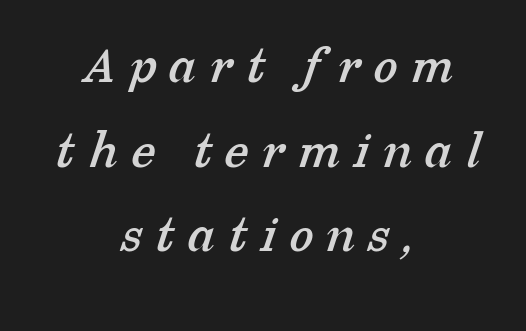
The rendering uses natural spacing where letterforms have individual widths. Horizontally, the lines are justified to the midpoint only. Each word looks stretched out because of the extra space between its letters. The leading is moderate, giving the passage an even texture.
